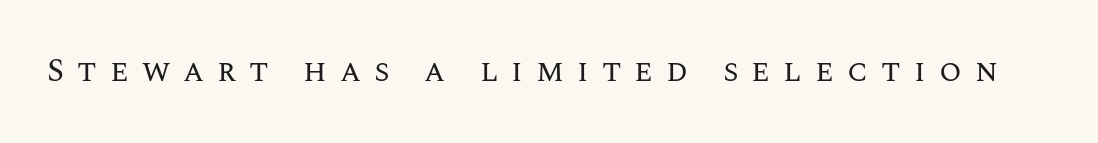
The image shows 32 px regular-weight type, upright; set unusually wide letter spacing (+0.41 em), not underlined; medium stroke contrast and a large x-height.
